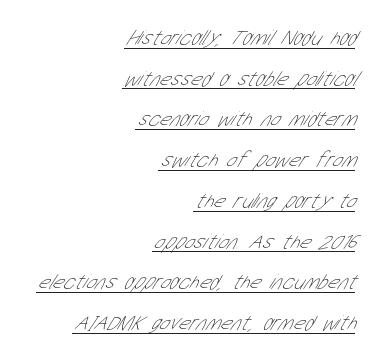
Each new line begins a long way beneath the previous one. Stroke mass is kept to a normal reading level or below. Letter spacing: default. Is there an underline? Yes — a line sits under the letters.
